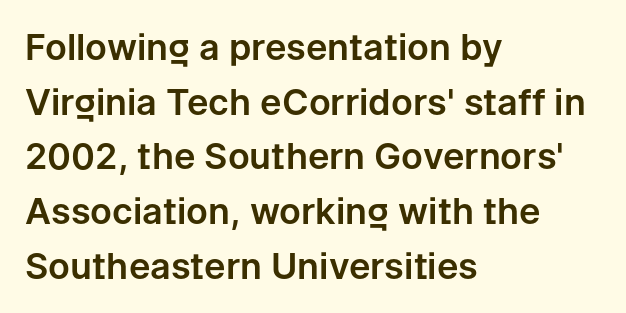
{"serif": "no", "italic": "no", "width": "normal", "stroke_contrast": "low", "x_height": "medium", "monospaced": "no", "underline": "no", "align": "left", "line_spacing": "normal", "line_spacing_ratio": 1.52, "letter_spacing": "normal", "letter_spacing_em": 0.0, "glyph_px": 36}
